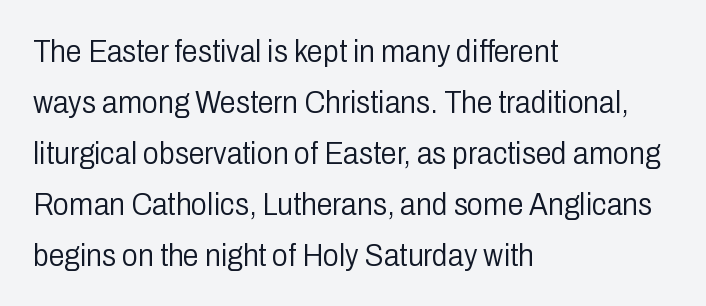
Q: Is the text bold? A: No.
Q: Is the text italic (slanted)? A: No, it is upright.
Q: Is the typeface a serif or a sans-serif typeface? A: Sans-serif.
Q: Is the text underlined? A: No.
Q: How is the paragraph aligned? A: Left-aligned.
Q: Is the spacing between letters normal or unusually wide? A: Normal.
Q: Is the spacing between lines tight, normal or loose? A: Normal.
Q: Width (condensed, normal, or wide)? A: Condensed.
Q: Stroke contrast? A: Low.
Q: x-height? A: Medium.
Q: Monospaced? A: No.
